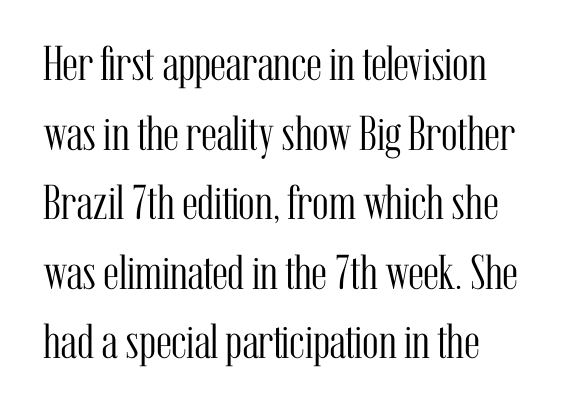
The image shows 49 px light, condensed serif type, upright; set left-aligned, normal line spacing (1.42x), normal letter spacing, not underlined; medium stroke contrast and a medium x-height.
